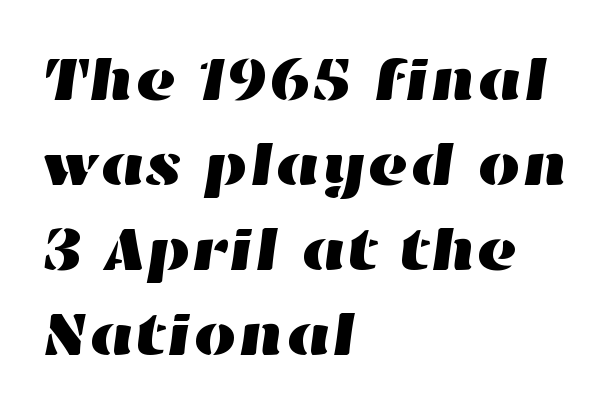
The image shows 62 px wide type; set left-aligned, normal line spacing (1.37x), normal letter spacing, not underlined; high stroke contrast and a medium x-height.
